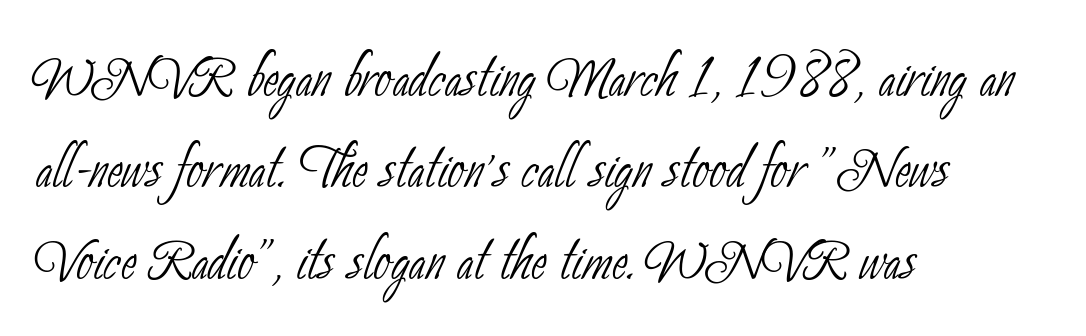
Q: Is the text bold? A: No.
Q: Is the typeface a serif or a sans-serif typeface? A: Sans-serif.
Q: Is the text underlined? A: No.
Q: How is the paragraph aligned? A: Left-aligned.
Q: Is the spacing between letters normal or unusually wide? A: Normal.
Q: Width (condensed, normal, or wide)? A: Condensed.
Q: Stroke contrast? A: Low.
Q: x-height? A: Small.
Q: Monospaced? A: No.
